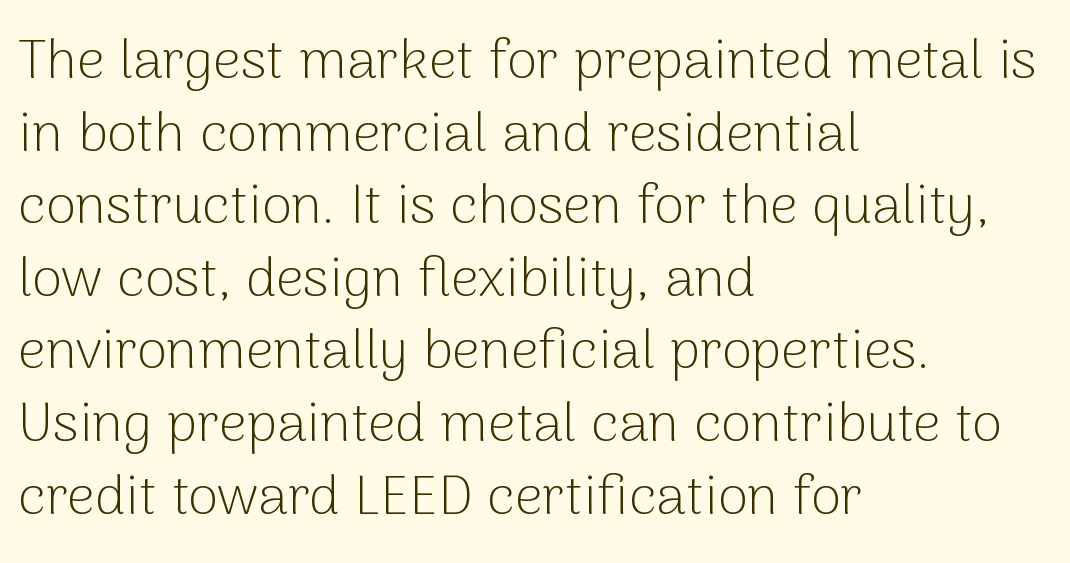
Line starts are locked; line ends wander. Proportional: the letters do not fall into vertical columns. A quiet, ordinary-to-light weight characterises the typeface. A typesetter would call this zero additional tracking. A bare baseline throughout the passage. In terms of leading, this rendering sits right in the middle.
